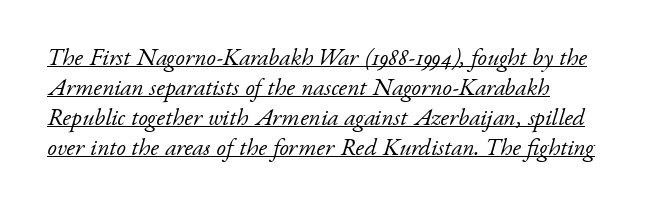
Q: Is the text bold? A: No.
Q: Is the text italic (slanted)? A: Yes, it leans right by about 17 degrees.
Q: Is the text underlined? A: Yes.
Q: How is the paragraph aligned? A: Left-aligned.
Q: Is the spacing between letters normal or unusually wide? A: Normal.
Q: Is the spacing between lines tight, normal or loose? A: Normal.
